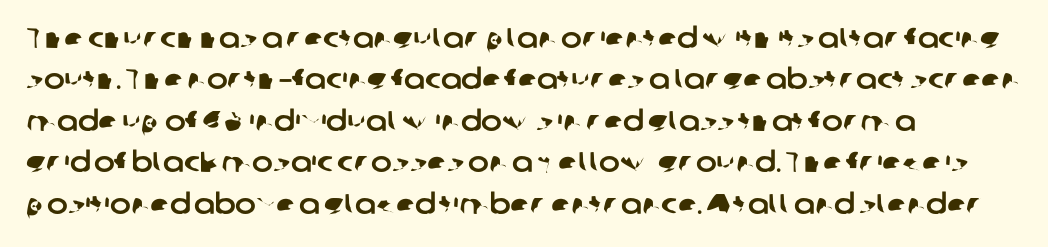
Q: Is the typeface a serif or a sans-serif typeface? A: Sans-serif.
Q: Is the text underlined? A: No.
Q: How is the paragraph aligned? A: Left-aligned.
Q: Is the spacing between letters normal or unusually wide? A: Normal.
Q: Is the spacing between lines tight, normal or loose? A: Normal.
Q: Width (condensed, normal, or wide)? A: Normal.
Q: Stroke contrast? A: Low.
Q: x-height? A: Medium.
Q: Monospaced? A: No.
